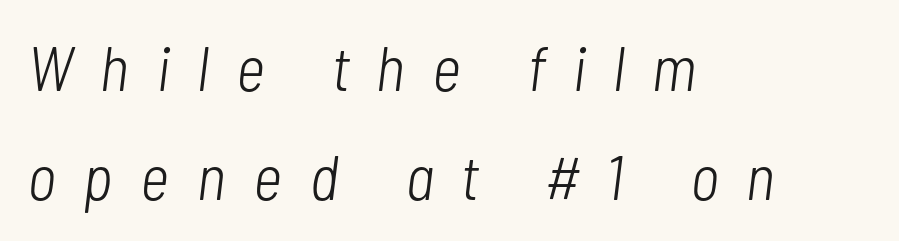
Q: Is the text bold? A: No.
Q: Is the text italic (slanted)? A: Yes, it leans right by about 7 degrees.
Q: Is the text underlined? A: No.
Q: How is the paragraph aligned? A: Left-aligned.
Q: Is the spacing between letters normal or unusually wide? A: Unusually wide.
Q: Width (condensed, normal, or wide)? A: Condensed.
Q: Stroke contrast? A: Low.
Q: x-height? A: Medium.
Q: Monospaced? A: No.
